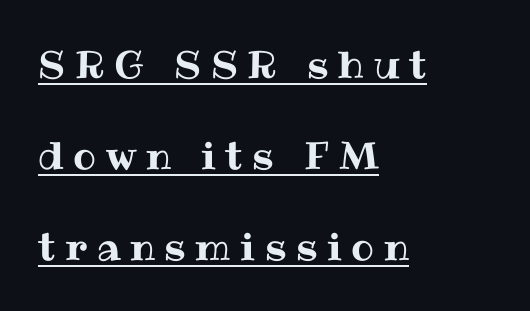
{"italic": "no", "width": "normal", "stroke_contrast": "medium", "x_height": "medium", "monospaced": "no", "underline": "yes", "align": "left", "line_spacing": "loose", "line_spacing_ratio": 2.39, "letter_spacing": "wide", "letter_spacing_em": 0.25, "glyph_px": 38}
